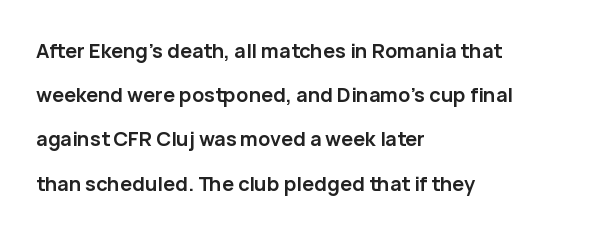
Reading down the column, the eye jumps a long way to each next line. A typesetter would call this zero additional tracking. The glyphs have the mass of a bold cut. Typeset ragged right — the left edge is the straight one. Words float on clear page, feet unadorned.
